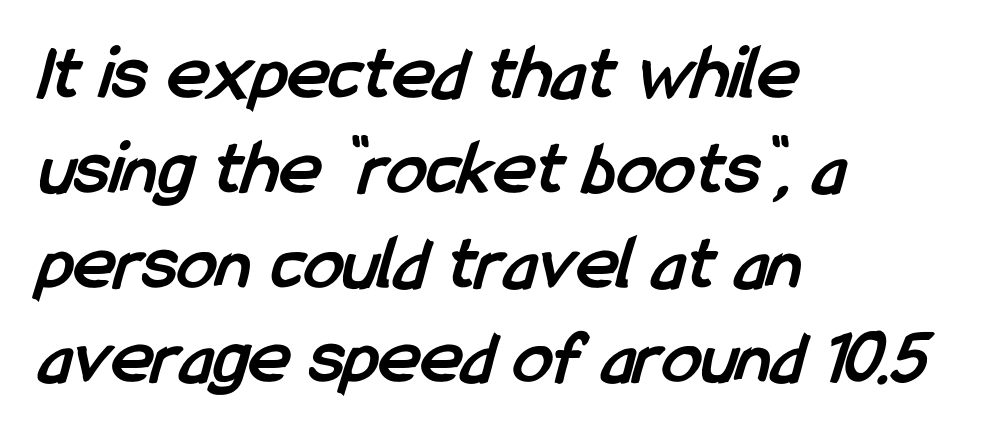
Here the glyphs are tracked normally, forming tight word shapes. Looks like regular typesetting: each glyph gets only the width it needs. The letters are bold, with thick, heavy strokes. This rendering employs a face without finishing strokes, i.e., a sans-serif. Is the block centered? No — it sits flush against the left margin.
